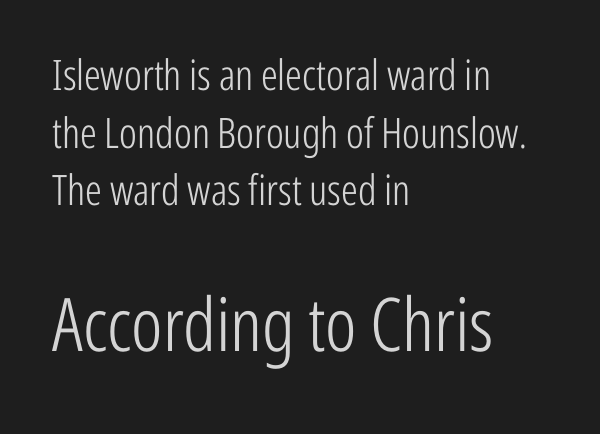
{"serif": "no", "italic": "no", "bold": "no", "weight": "light", "width": "condensed", "stroke_contrast": "low", "x_height": "medium", "monospaced": "no", "underline": "no", "align": "left", "line_spacing": "normal", "line_spacing_ratio": 1.37, "letter_spacing": "normal", "letter_spacing_em": 0.0, "larger_block": "second", "size_ratio": 1.76, "glyph_px": 74}
